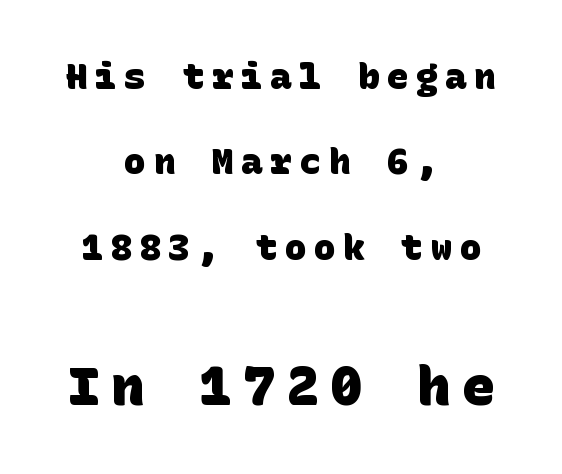
Q: Is the text bold? A: Yes.
Q: Is the typeface a serif or a sans-serif typeface? A: Sans-serif.
Q: Is the text underlined? A: No.
Q: How is the paragraph aligned? A: Centered.
Q: Is the spacing between letters normal or unusually wide? A: Unusually wide.
Q: Is the spacing between lines tight, normal or loose? A: Loose.
Q: Which block of text is set in a larger size, the first (top) or the second (bottom)? A: The second (bottom) one.
Q: Width (condensed, normal, or wide)? A: Normal.
Q: Stroke contrast? A: Low.
Q: x-height? A: Large.
